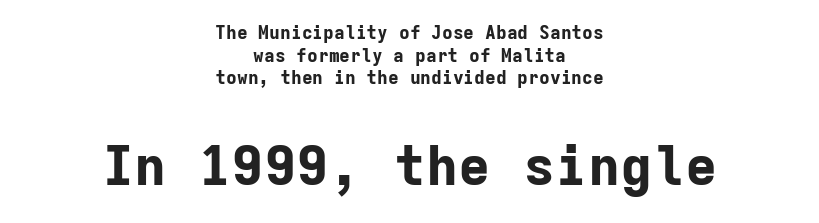
Q: Is the text bold? A: Yes.
Q: Is the text italic (slanted)? A: No, it is upright.
Q: Is the typeface a serif or a sans-serif typeface? A: Sans-serif.
Q: Is the text underlined? A: No.
Q: How is the paragraph aligned? A: Centered.
Q: Is the spacing between letters normal or unusually wide? A: Normal.
Q: Is the spacing between lines tight, normal or loose? A: Normal.
Q: Which block of text is set in a larger size, the first (top) or the second (bottom)? A: The second (bottom) one.
Q: Width (condensed, normal, or wide)? A: Normal.
Q: Stroke contrast? A: Low.
Q: x-height? A: Medium.
Q: Monospaced? A: Yes.
